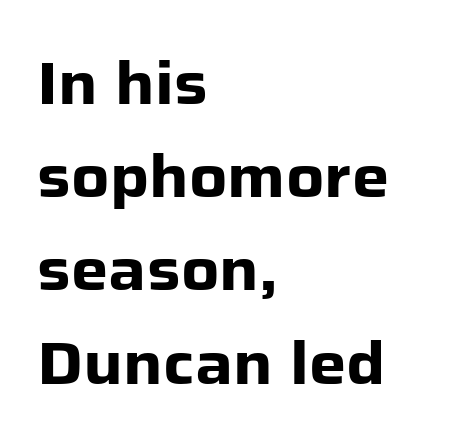
The image shows 59 px heavy sans-serif type, upright; set left-aligned, normal line spacing (1.58x), normal letter spacing, not underlined; low stroke contrast and a medium x-height.
